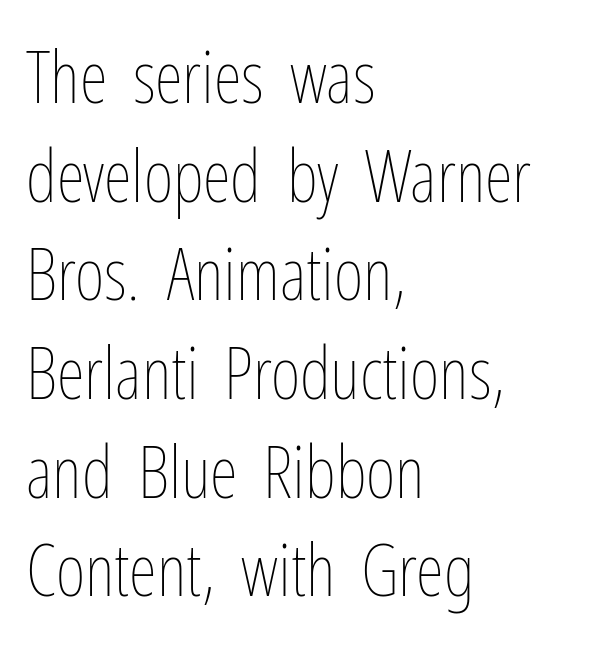
Q: Is the text bold? A: No.
Q: Is the text italic (slanted)? A: No, it is upright.
Q: Is the text underlined? A: No.
Q: How is the paragraph aligned? A: Left-aligned.
Q: Is the spacing between letters normal or unusually wide? A: Normal.
Q: Is the spacing between lines tight, normal or loose? A: Normal.
Q: Width (condensed, normal, or wide)? A: Condensed.
Q: Stroke contrast? A: Low.
Q: x-height? A: Medium.
Q: Monospaced? A: No.
